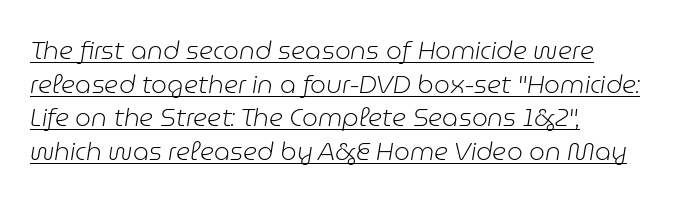
The image shows 25 px text type, italic (leaning right); set left-aligned, normal line spacing (1.35x), normal letter spacing, underlined.
